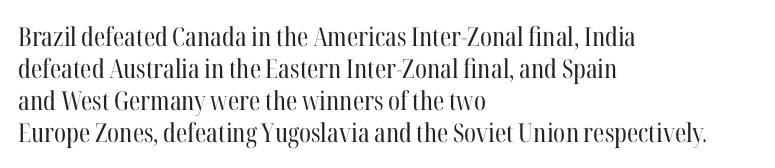
{"italic": "no", "bold": "no", "underline": "no", "align": "left", "line_spacing_ratio": 1.23, "letter_spacing": "normal", "letter_spacing_em": 0.0, "glyph_px": 26}
